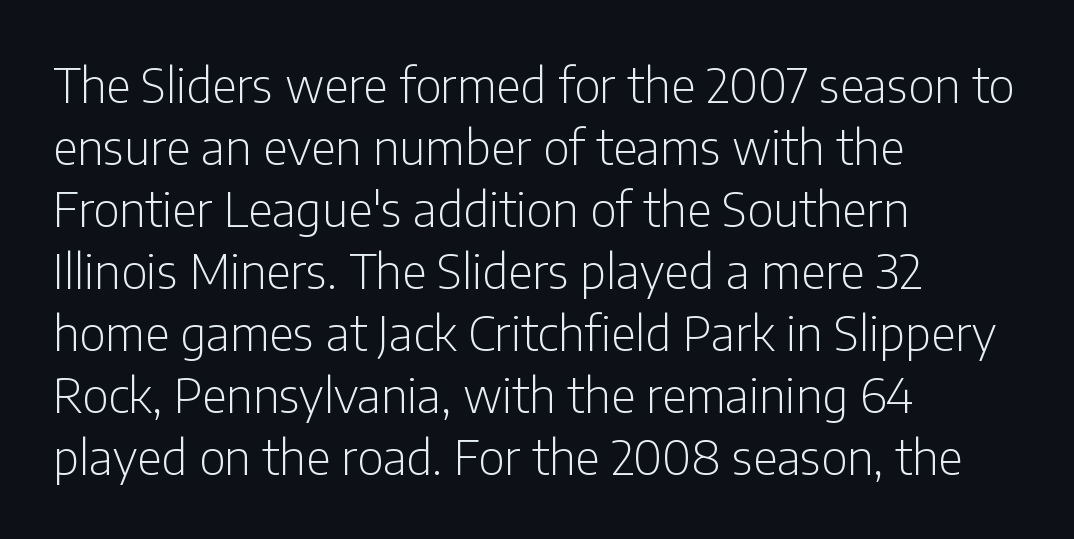
{"serif": "no", "italic": "no", "bold": "no", "weight": "light", "width": "condensed", "stroke_contrast": "low", "x_height": "medium", "monospaced": "no", "underline": "no", "align": "left", "line_spacing": "normal", "line_spacing_ratio": 1.29, "letter_spacing": "normal", "letter_spacing_em": 0.0, "glyph_px": 48}
